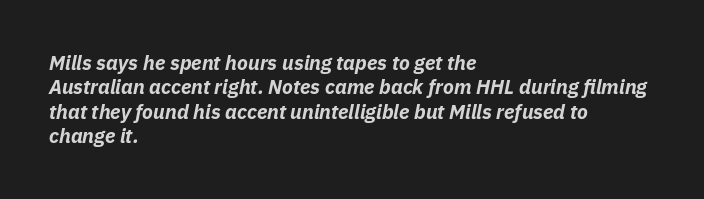
The baseline area is clear. Casual observation: everything's shoved over to the left. There is no visible air inserted between adjacent glyphs. Is the type bold? Yes — the strokes are clearly thick and heavy. This sample uses an oblique cut, with every glyph tilted off the vertical.
